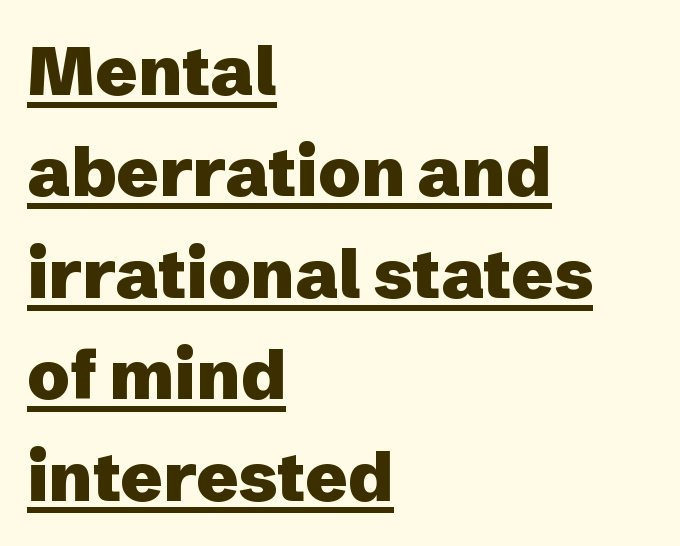
{"serif": "no", "italic": "no", "bold": "yes", "weight": "heavy", "width": "normal", "stroke_contrast": "low", "x_height": "medium", "monospaced": "no", "underline": "yes", "align": "left", "line_spacing": "normal", "line_spacing_ratio": 1.47, "letter_spacing": "normal", "letter_spacing_em": 0.0, "glyph_px": 69}
